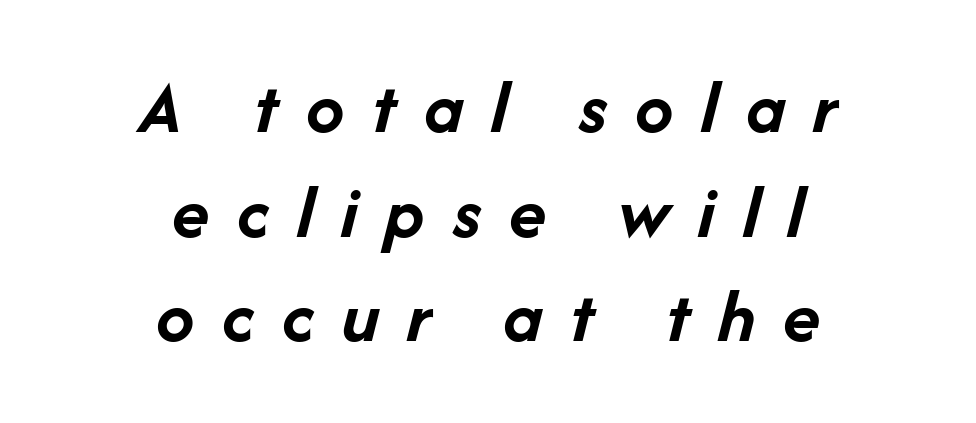
The image shows 77 px semibold type, italic (leaning right); set centered, normal line spacing (1.36x), unusually wide letter spacing (+0.36 em), not underlined; low stroke contrast and a medium x-height.
